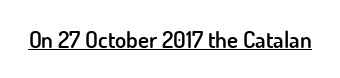
Q: Is the text bold? A: Semi-bold.
Q: Is the text italic (slanted)? A: No, it is upright.
Q: Is the text underlined? A: Yes.
Q: Is the spacing between letters normal or unusually wide? A: Normal.
